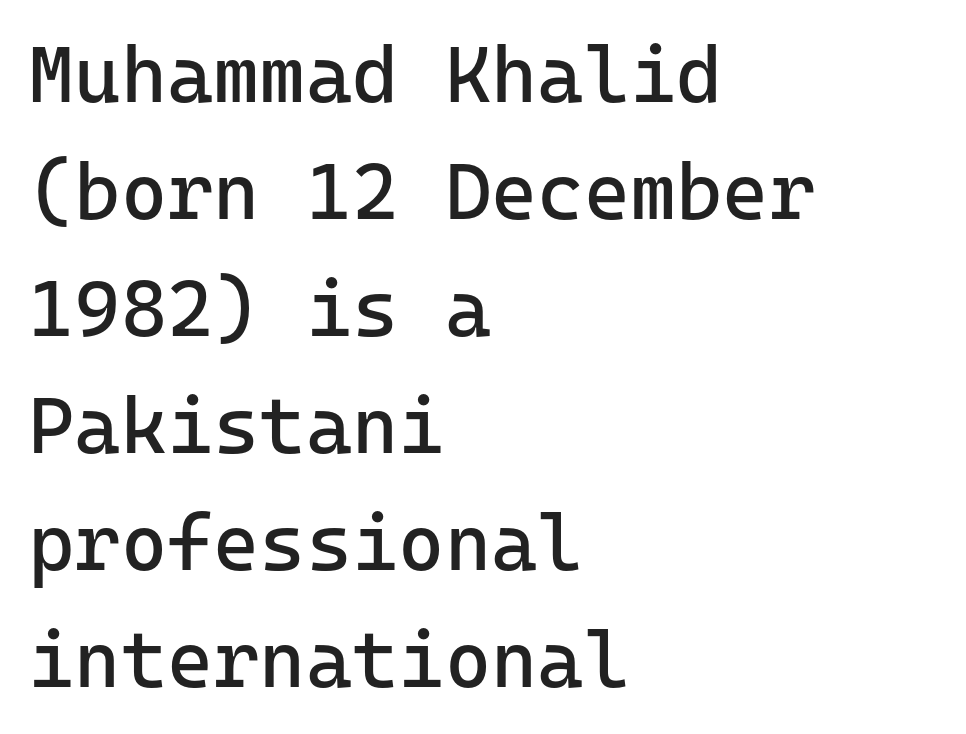
{"serif": "no", "italic": "no", "bold": "no", "weight": "regular", "width": "normal", "stroke_contrast": "low", "x_height": "medium", "monospaced": "yes", "underline": "no", "align": "left", "line_spacing": "normal", "line_spacing_ratio": 1.48, "letter_spacing": "normal", "letter_spacing_em": 0.0, "glyph_px": 79}
